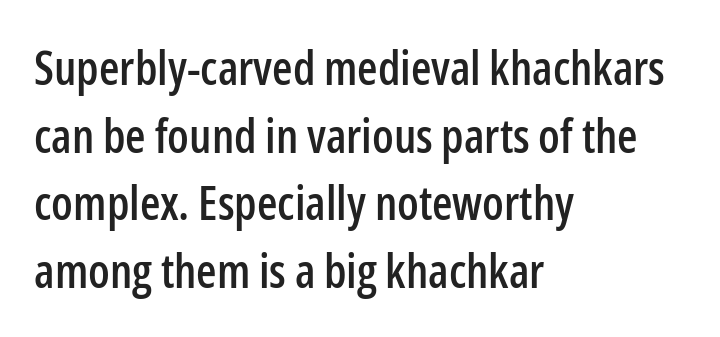
{"serif": "no", "italic": "no", "width": "condensed", "stroke_contrast": "low", "x_height": "medium", "monospaced": "no", "underline": "no", "align": "left", "line_spacing": "normal", "line_spacing_ratio": 1.44, "letter_spacing": "normal", "letter_spacing_em": 0.0, "glyph_px": 47}
